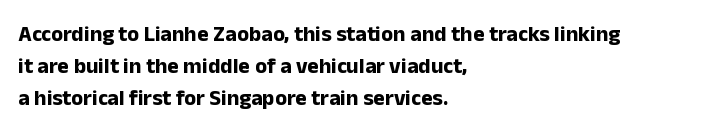
Q: Is the text bold? A: Yes.
Q: Is the text italic (slanted)? A: No, it is upright.
Q: Is the text underlined? A: No.
Q: How is the paragraph aligned? A: Left-aligned.
Q: Is the spacing between letters normal or unusually wide? A: Normal.
Q: Is the spacing between lines tight, normal or loose? A: Normal.
